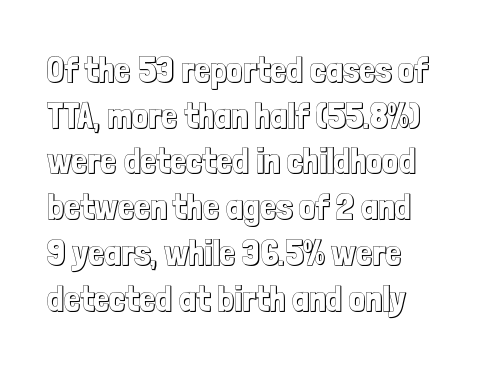
{"italic": "no", "width": "condensed", "x_height": "medium", "monospaced": "no", "underline": "no", "line_spacing": "normal", "line_spacing_ratio": 1.27, "letter_spacing": "normal", "letter_spacing_em": 0.0, "glyph_px": 36}
